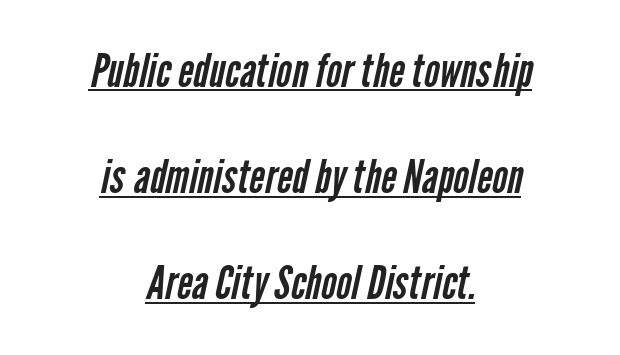
Q: Is the text bold? A: No.
Q: Is the typeface a serif or a sans-serif typeface? A: Sans-serif.
Q: Is the text underlined? A: Yes.
Q: How is the paragraph aligned? A: Centered.
Q: Is the spacing between letters normal or unusually wide? A: Normal.
Q: Is the spacing between lines tight, normal or loose? A: Loose.
Q: Width (condensed, normal, or wide)? A: Condensed.
Q: Stroke contrast? A: Low.
Q: x-height? A: Medium.
Q: Monospaced? A: No.
